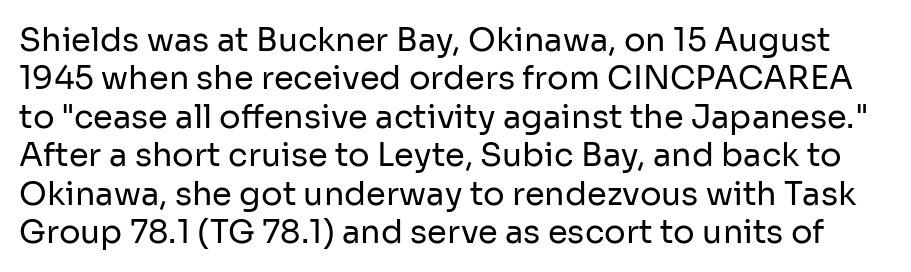
{"serif": "no", "italic": "no", "bold": "no", "weight": "regular", "width": "normal", "stroke_contrast": "low", "x_height": "medium", "monospaced": "no", "underline": "no", "line_spacing_ratio": 1.2, "letter_spacing": "normal", "letter_spacing_em": 0.0, "glyph_px": 32}
